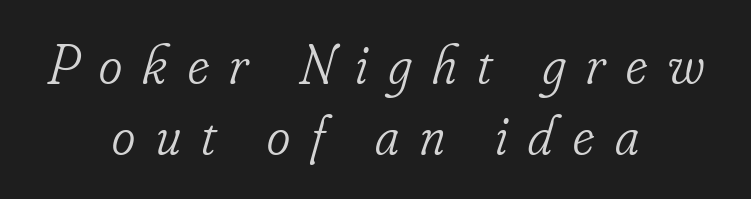
{"serif": "yes", "italic": "yes", "lean": "right", "slant_degrees": 16, "bold": "no", "weight": "light", "width": "condensed", "stroke_contrast": "low", "x_height": "small", "monospaced": "no", "underline": "no", "align": "center", "line_spacing": "normal", "line_spacing_ratio": 1.26, "letter_spacing": "wide", "letter_spacing_em": 0.37, "glyph_px": 56}
